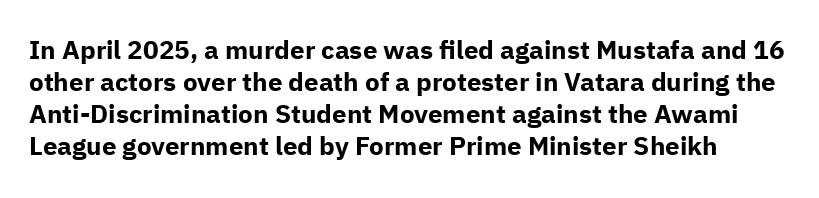
{"italic": "no", "bold": "yes", "underline": "no", "line_spacing_ratio": 1.23, "letter_spacing": "normal", "letter_spacing_em": 0.0, "glyph_px": 26}
